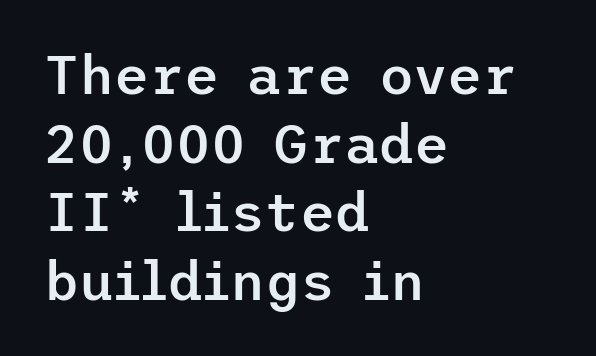
Q: Is the text bold? A: Semi-bold.
Q: Is the text italic (slanted)? A: No, it is upright.
Q: Is the typeface a serif or a sans-serif typeface? A: Sans-serif.
Q: Is the text underlined? A: No.
Q: How is the paragraph aligned? A: Left-aligned.
Q: Is the spacing between letters normal or unusually wide? A: Normal.
Q: Is the spacing between lines tight, normal or loose? A: Normal.
Q: Width (condensed, normal, or wide)? A: Normal.
Q: Stroke contrast? A: Low.
Q: x-height? A: Medium.
